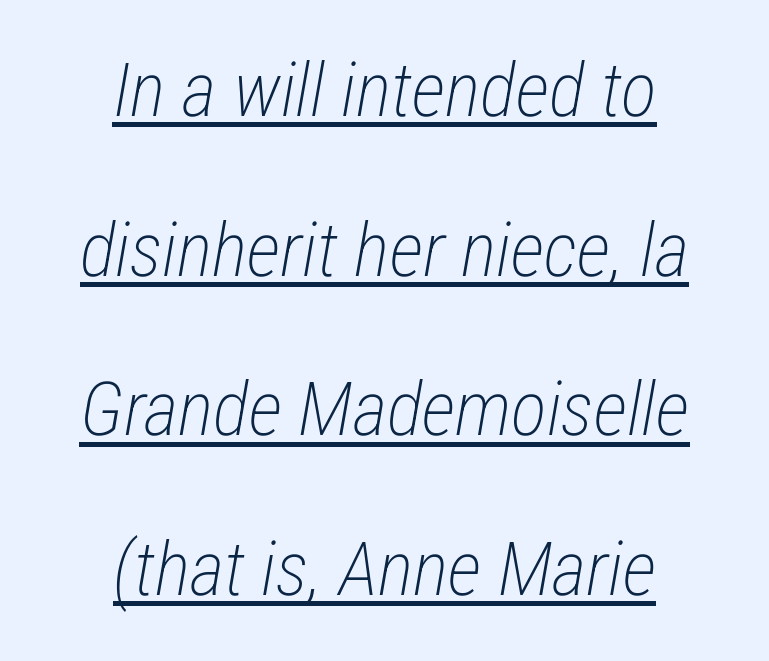
Q: Is the text bold? A: No.
Q: Is the text italic (slanted)? A: Yes, it leans right by about 12 degrees.
Q: Is the text underlined? A: Yes.
Q: How is the paragraph aligned? A: Centered.
Q: Is the spacing between letters normal or unusually wide? A: Normal.
Q: Is the spacing between lines tight, normal or loose? A: Loose.
Q: Width (condensed, normal, or wide)? A: Condensed.
Q: Stroke contrast? A: Low.
Q: x-height? A: Medium.
Q: Monospaced? A: No.
